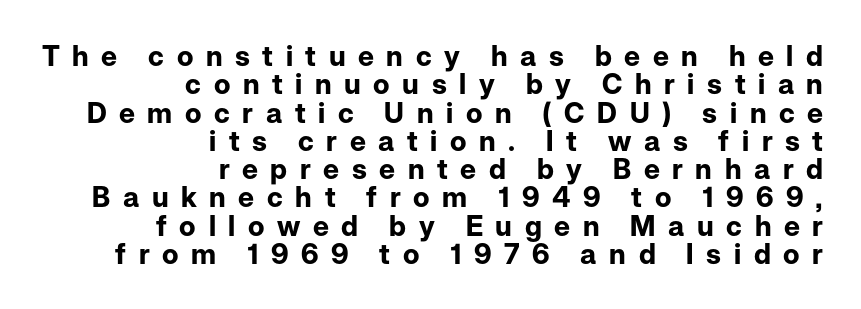
{"serif": "no", "italic": "no", "bold": "yes", "weight": "bold", "width": "normal", "stroke_contrast": "low", "x_height": "medium", "monospaced": "no", "underline": "no", "align": "right", "line_spacing": "tight", "line_spacing_ratio": 1.01, "letter_spacing": "wide", "letter_spacing_em": 0.45, "glyph_px": 28}
